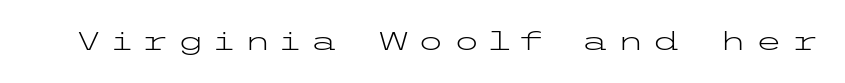
Q: Is the text bold? A: No.
Q: Is the text italic (slanted)? A: No, it is upright.
Q: Is the text underlined? A: No.
Q: Is the spacing between letters normal or unusually wide? A: Unusually wide.
